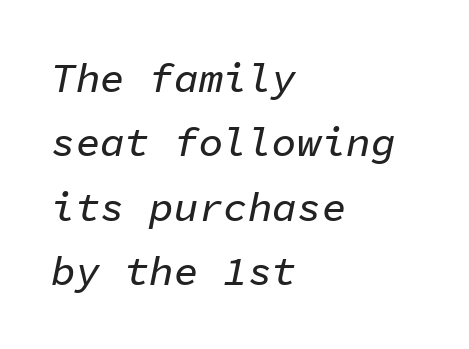
The image shows 41 px text type, italic (leaning right), monospaced; set left-aligned, normal line spacing (1.57x), normal letter spacing, not underlined; low stroke contrast and a medium x-height.
